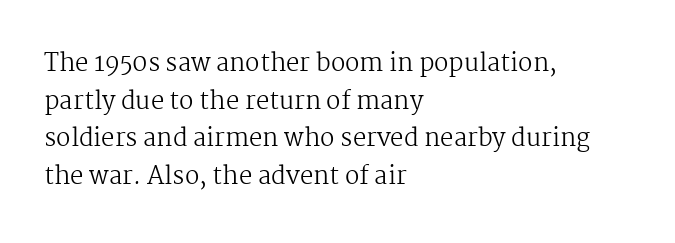
{"italic": "no", "bold": "no", "underline": "no", "align": "left", "line_spacing": "normal", "line_spacing_ratio": 1.57, "letter_spacing": "normal", "letter_spacing_em": 0.0, "glyph_px": 24}
